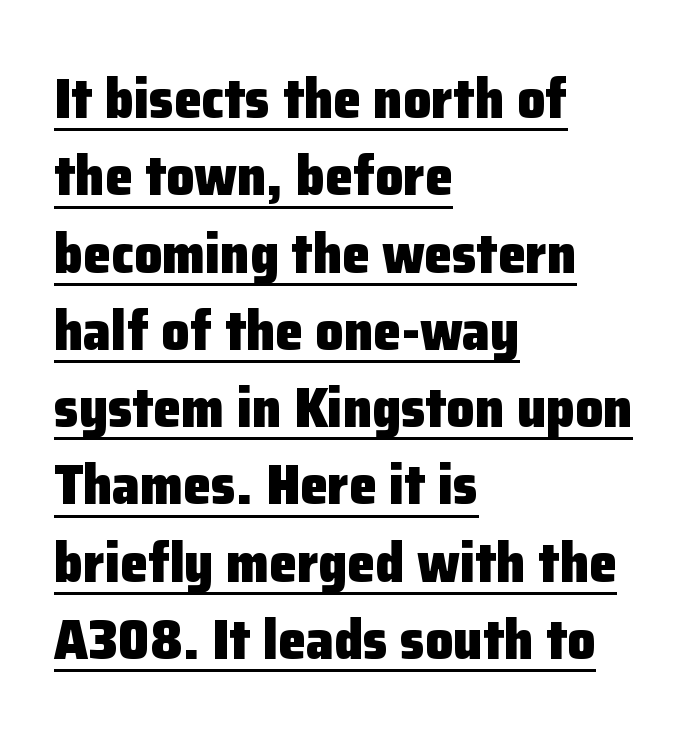
The image shows 56 px heavy sans-serif type, upright; set left-aligned, normal line spacing (1.38x), normal letter spacing, underlined; low stroke contrast and a medium x-height.
